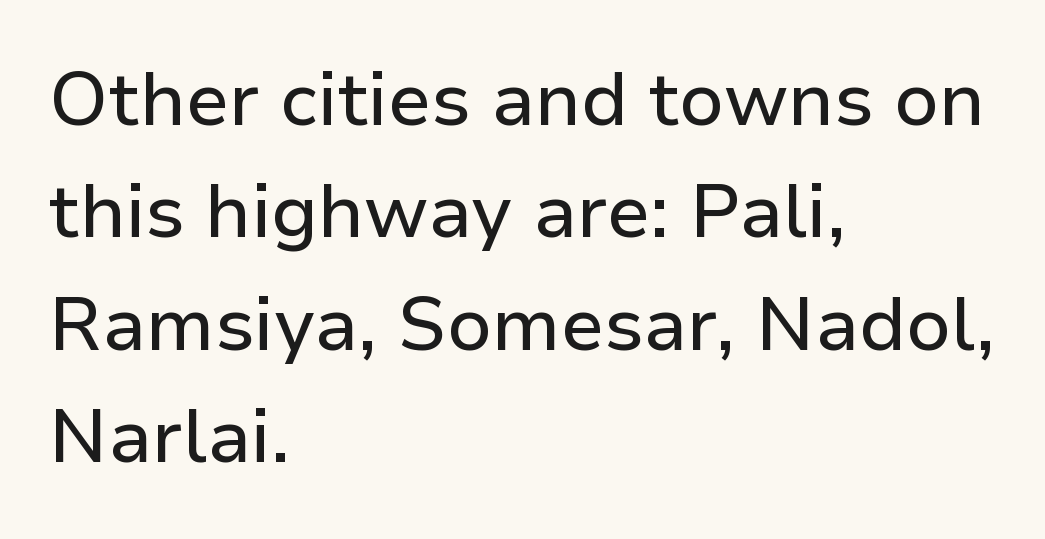
{"serif": "no", "italic": "no", "width": "normal", "stroke_contrast": "low", "x_height": "medium", "monospaced": "no", "underline": "no", "align": "left", "line_spacing": "normal", "line_spacing_ratio": 1.5, "letter_spacing": "normal", "letter_spacing_em": 0.0, "glyph_px": 75}
